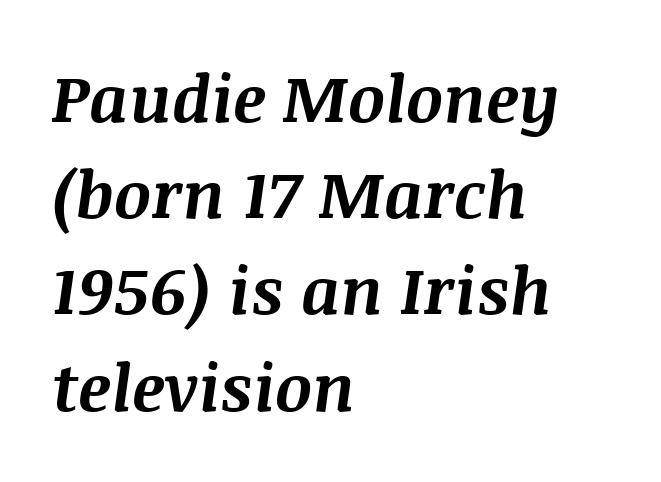
Q: Is the text bold? A: Yes.
Q: Is the text italic (slanted)? A: Yes, it leans right by about 8 degrees.
Q: Is the text underlined? A: No.
Q: How is the paragraph aligned? A: Left-aligned.
Q: Is the spacing between letters normal or unusually wide? A: Normal.
Q: Is the spacing between lines tight, normal or loose? A: Normal.
Q: Width (condensed, normal, or wide)? A: Normal.
Q: Stroke contrast? A: Medium.
Q: x-height? A: Large.
Q: Monospaced? A: No.
